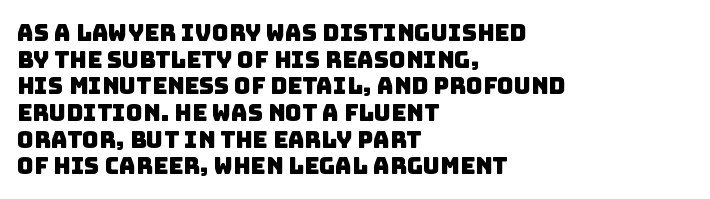
All the whitespace from short lines collects on the right. Only glyphs here, with clear space below each row. The tracking reads as untouched default to a designer's eye.
